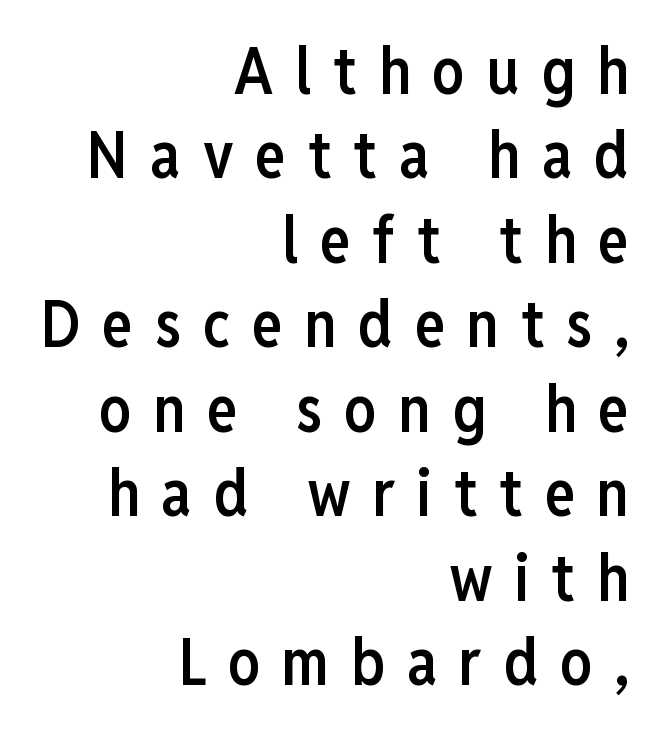
The image shows 64 px semibold, condensed sans-serif type, upright; set right-aligned, normal line spacing (1.32x), unusually wide letter spacing (+0.34 em), not underlined; low stroke contrast and a medium x-height.
